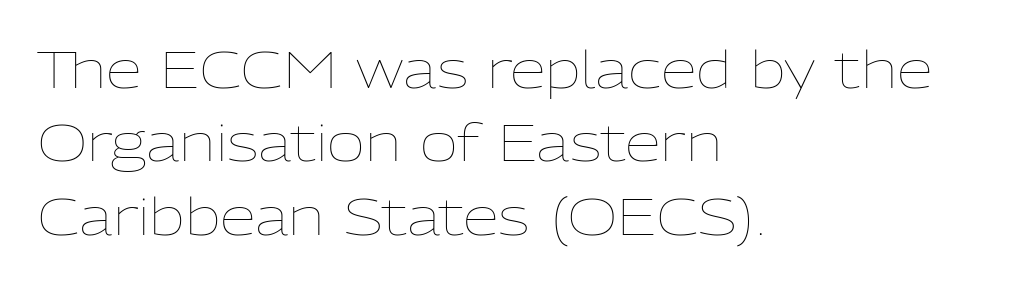
{"italic": "no", "bold": "no", "weight": "thin", "width": "normal", "stroke_contrast": "low", "x_height": "medium", "monospaced": "no", "underline": "no", "align": "left", "line_spacing": "normal", "line_spacing_ratio": 1.41, "letter_spacing": "normal", "letter_spacing_em": 0.0, "glyph_px": 52}
